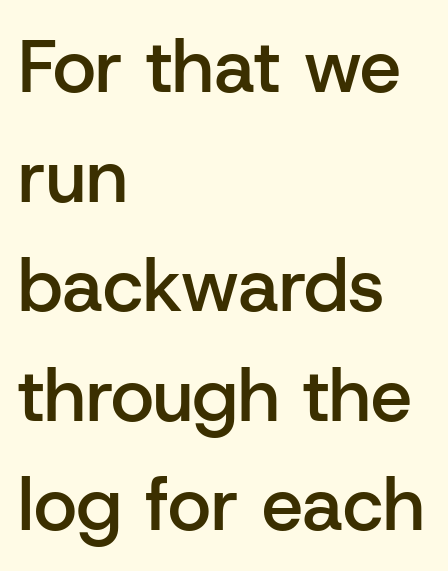
The image shows 74 px semibold sans-serif type, upright; set left-aligned, normal line spacing (1.48x), normal letter spacing, not underlined; low stroke contrast and a medium x-height.
